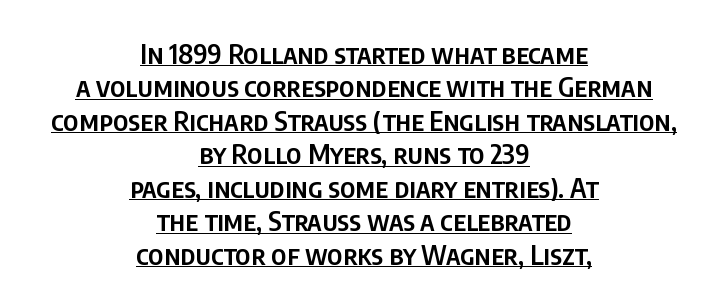
I'd describe the lettering as semibold — firm but not a full bold. What stands out about the letter spacing? Nothing — it is the standard amount. The paragraph has two soft edges and a firm central axis. Nope, not italic — everything's standing straight. A typographer would call this underscored text.
